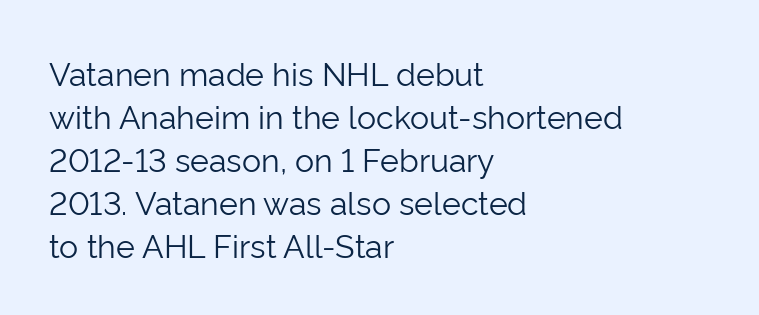
It's the straight-up-and-down kind of type. The rows are spaced the way most documents space them. The typesetter chose a ragged-right arrangement here. The space beneath each line is pristine and unruled. Words appear dense and cohesive because spacing is normal. Check where the strokes stop: nothing finishes them off — pure sans.
